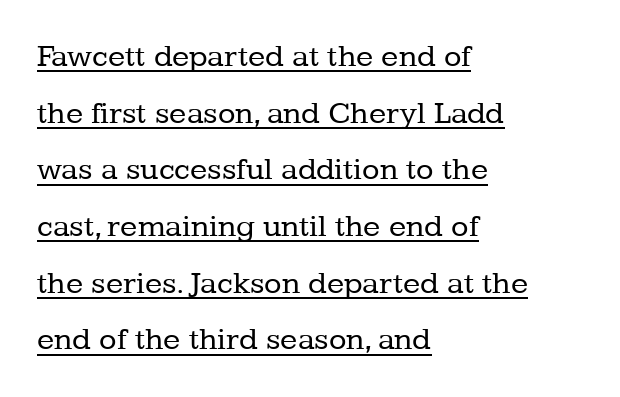
Proportional: the letters do not fall into vertical columns. Compared with a typical body face, this is equally light or lighter still. The type is set solid horizontally, with unmodified tracking. This rendering features underlined lettering. Visually the block forms a straight wall on the left and a jagged coastline on the right. This rendering employs a face with finishing strokes, i.e., a serif.
